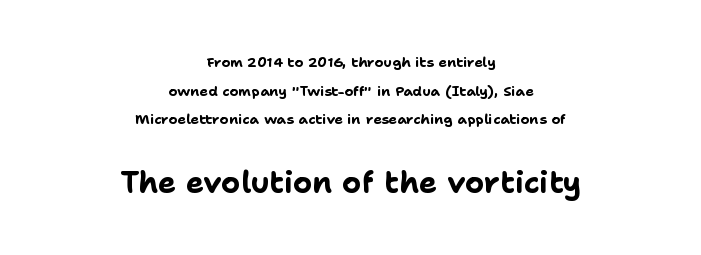
{"serif": "no", "italic": "no", "bold": "yes", "weight": "bold", "width": "normal", "stroke_contrast": "low", "x_height": "medium", "monospaced": "no", "underline": "no", "align": "center", "line_spacing": "loose", "line_spacing_ratio": 2.04, "letter_spacing": "normal", "letter_spacing_em": 0.0, "larger_block": "second", "size_ratio": 2.14, "glyph_px": 30}
